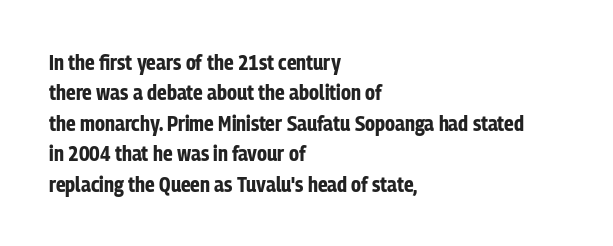
{"italic": "no", "bold": "yes", "underline": "no", "align": "left", "line_spacing": "normal", "line_spacing_ratio": 1.45, "letter_spacing": "normal", "letter_spacing_em": 0.0, "glyph_px": 21}
